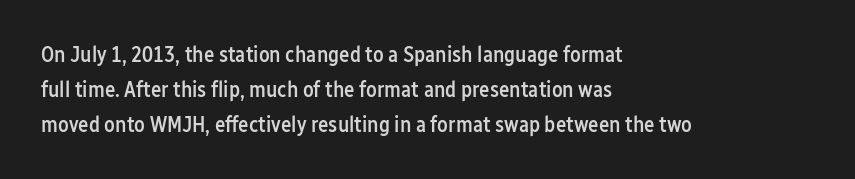
The image shows 22 px text type, upright; set left-aligned, normal line spacing (1.59x), normal letter spacing, not underlined.
